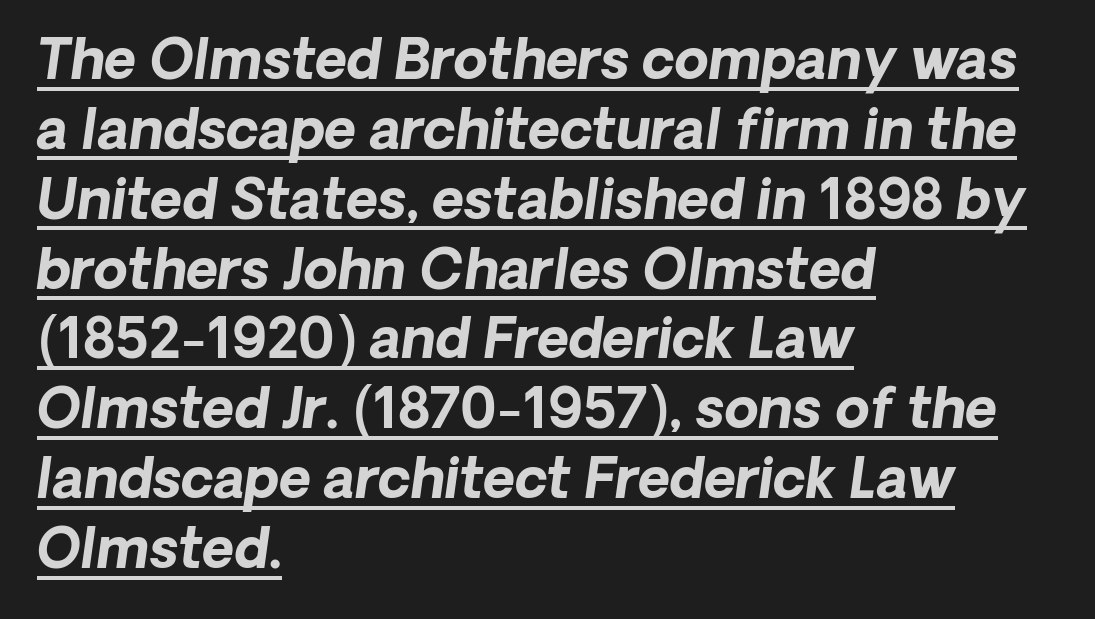
The letters sit at their default tracking, neither squeezed nor spread. Its strokes are broad and dark, the hallmark of bold type. Interline gaps are of average width in this sample. A rule runs beneath these lines of type. The font family rendered here belongs to the sans-serif group. Layout note: lines flush left.
